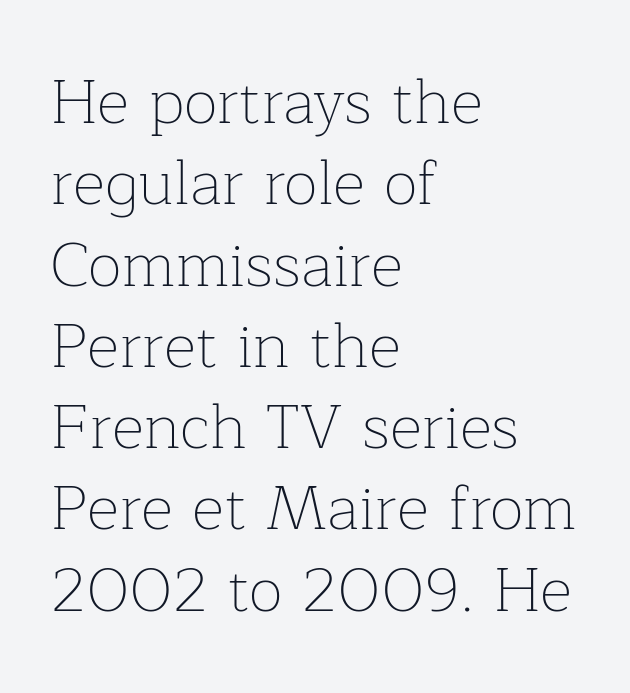
Q: Is the text bold? A: No.
Q: Is the text italic (slanted)? A: No, it is upright.
Q: Is the typeface a serif or a sans-serif typeface? A: Serif.
Q: Is the text underlined? A: No.
Q: How is the paragraph aligned? A: Left-aligned.
Q: Is the spacing between letters normal or unusually wide? A: Normal.
Q: Is the spacing between lines tight, normal or loose? A: Normal.
Q: Width (condensed, normal, or wide)? A: Normal.
Q: Stroke contrast? A: Low.
Q: x-height? A: Medium.
Q: Monospaced? A: No.
